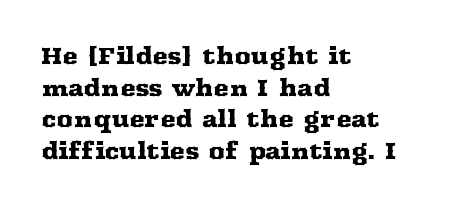
Q: Is the text italic (slanted)? A: No, it is upright.
Q: Is the text underlined? A: No.
Q: How is the paragraph aligned? A: Left-aligned.
Q: Is the spacing between letters normal or unusually wide? A: Normal.
Q: Is the spacing between lines tight, normal or loose? A: Normal.
